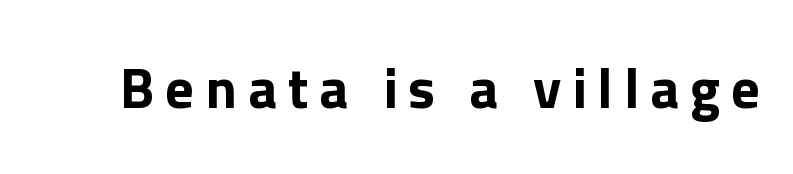
The image shows 57 px sans-serif type, upright; set not underlined; low stroke contrast and a medium x-height.
